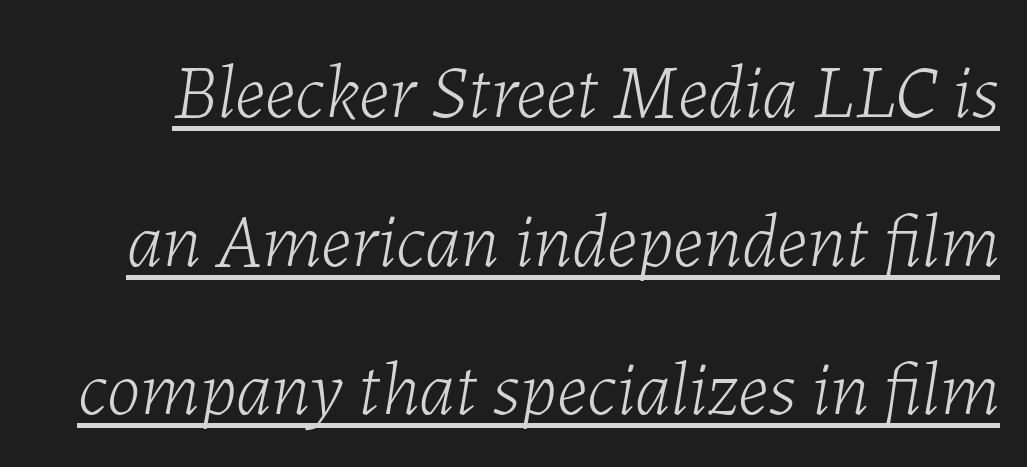
Think of a printed novel: that variable character pitch is what you see here. Heft: none added — not bold. The line texture is even and compact thanks to regular tracking. How would I describe the line gaps? Wide and relaxed. The rendered words wear a rule along their underside.
